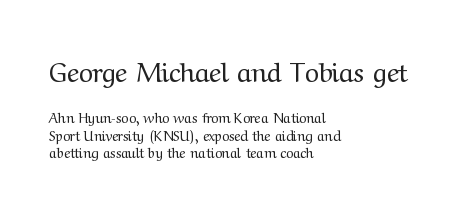
Q: Is the text bold? A: No.
Q: Is the text italic (slanted)? A: No, it is upright.
Q: Is the text underlined? A: No.
Q: How is the paragraph aligned? A: Left-aligned.
Q: Is the spacing between letters normal or unusually wide? A: Normal.
Q: Is the spacing between lines tight, normal or loose? A: Normal.
Q: Which block of text is set in a larger size, the first (top) or the second (bottom)? A: The first (top) one.
